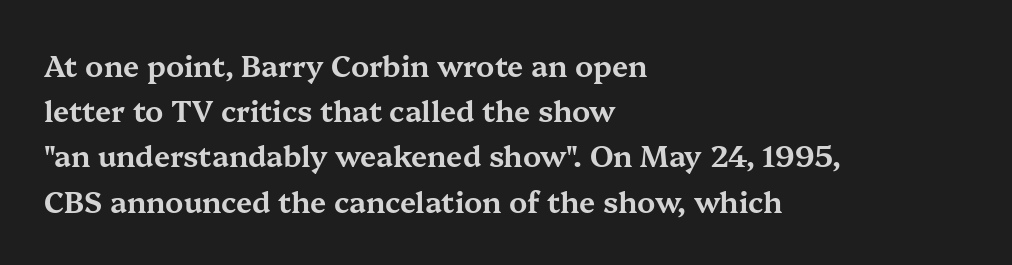
The image shows 29 px wide serif type, upright; set left-aligned, normal line spacing (1.56x), normal letter spacing, not underlined; medium stroke contrast and a medium x-height.
